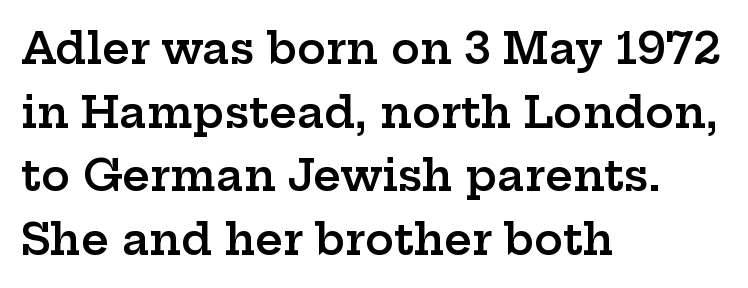
Q: Is the text bold? A: Semi-bold.
Q: Is the text italic (slanted)? A: No, it is upright.
Q: Is the typeface a serif or a sans-serif typeface? A: Serif.
Q: Is the text underlined? A: No.
Q: How is the paragraph aligned? A: Left-aligned.
Q: Is the spacing between letters normal or unusually wide? A: Normal.
Q: Is the spacing between lines tight, normal or loose? A: Normal.
Q: Width (condensed, normal, or wide)? A: Wide.
Q: Stroke contrast? A: Low.
Q: x-height? A: Medium.
Q: Monospaced? A: No.
